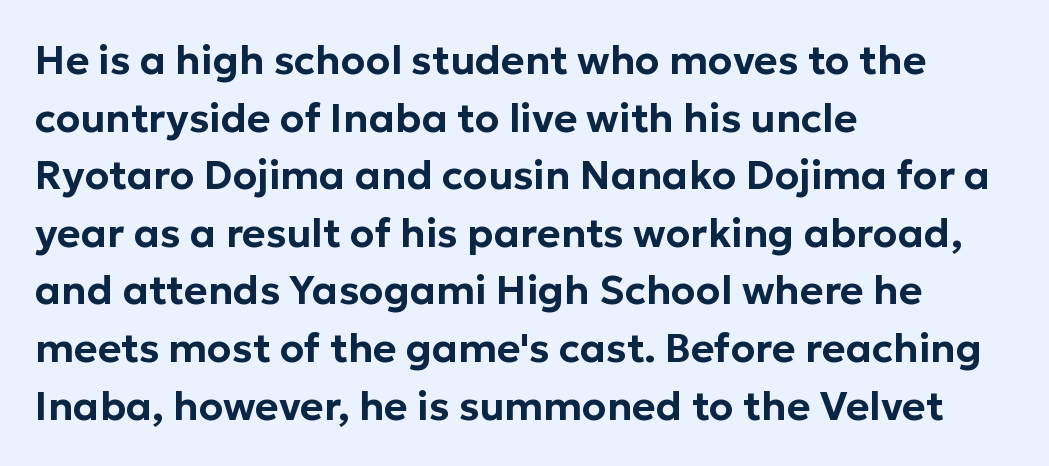
{"serif": "no", "italic": "no", "width": "normal", "stroke_contrast": "low", "x_height": "medium", "monospaced": "no", "underline": "no", "align": "left", "line_spacing": "normal", "line_spacing_ratio": 1.44, "letter_spacing": "normal", "letter_spacing_em": 0.0, "glyph_px": 40}
